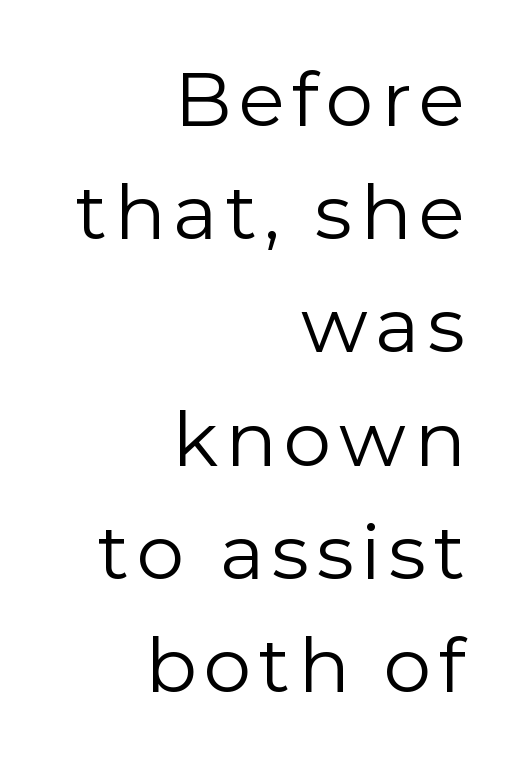
{"serif": "no", "italic": "no", "bold": "no", "weight": "regular", "width": "normal", "stroke_contrast": "low", "x_height": "medium", "monospaced": "no", "underline": "no", "align": "right", "line_spacing": "normal", "line_spacing_ratio": 1.49, "glyph_px": 76}
